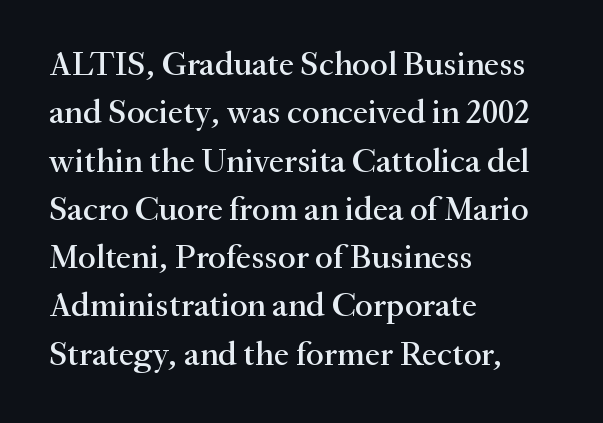
{"serif": "yes", "italic": "no", "width": "normal", "stroke_contrast": "medium", "x_height": "small", "monospaced": "no", "underline": "no", "align": "left", "line_spacing": "normal", "line_spacing_ratio": 1.42, "letter_spacing": "normal", "letter_spacing_em": 0.0, "glyph_px": 34}
